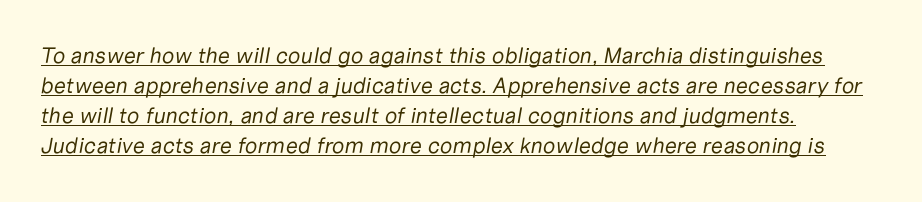
Default kerning and tracking; the words read as compact shapes. Check the space under the baseline: a stroke is drawn there. Short and long lines alike share a common starting point at left. Posture: slanted. Summary of vertical rhythm: regular, with standard interline spacing. Heft: none added — not bold.
